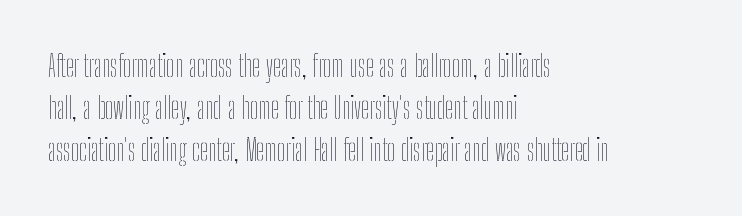
The image shows 29 px thin, condensed type, upright; set left-aligned, normal line spacing (1.44x), normal letter spacing, not underlined; low stroke contrast and a medium x-height.
